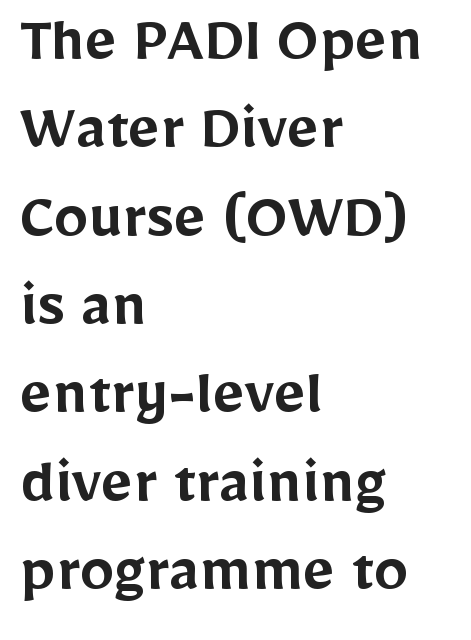
Q: Is the text bold? A: Semi-bold.
Q: Is the text italic (slanted)? A: No, it is upright.
Q: Is the typeface a serif or a sans-serif typeface? A: Sans-serif.
Q: Is the text underlined? A: No.
Q: How is the paragraph aligned? A: Left-aligned.
Q: Is the spacing between letters normal or unusually wide? A: Normal.
Q: Is the spacing between lines tight, normal or loose? A: Normal.
Q: Width (condensed, normal, or wide)? A: Normal.
Q: Stroke contrast? A: Low.
Q: x-height? A: Medium.
Q: Monospaced? A: No.
